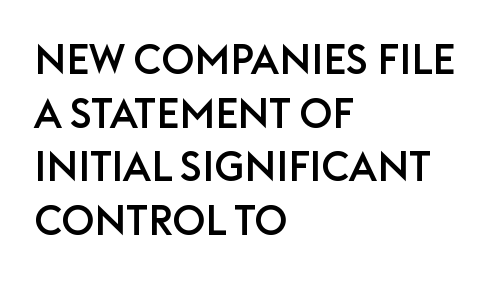
Notice how the stems are strictly vertical — no italics here. These lines sit exactly where default settings would place them. Inter-character spacing is left at the font's built-in metrics. A student would call this left alignment; a typographer would say flush left, rag right.
